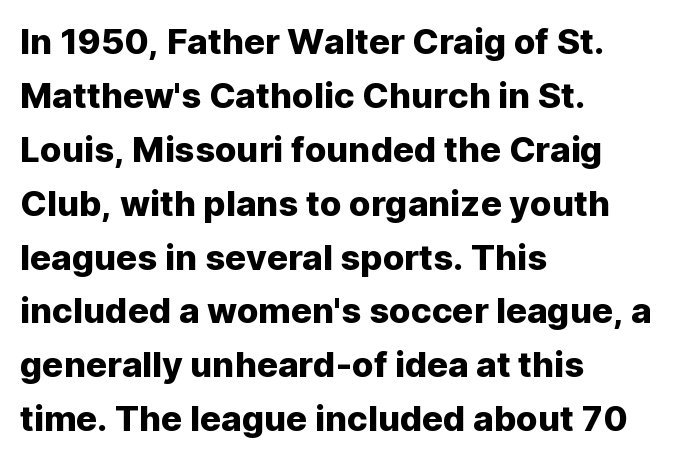
Compared with typical paragraphs, the rows here are spaced about the same. Beneath every word, the page is bare. I'd call this a sans setting — the letters go barefoot. In terms of posture, this sample is upright. Varying glyph widths throughout — classic text-font behaviour.
